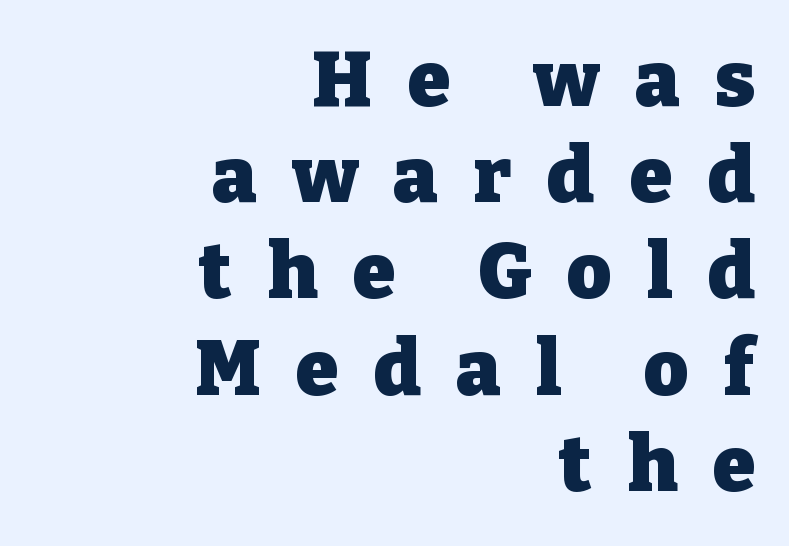
The line-height multiplier appears to be the usual default. Unlike a clean sans, this face finishes its strokes with serifs. Right-aligned paragraph, ragged on the left. Compared with an ordinary text face, these strokes are far heavier — a full bold. The type sits square on the baseline with zero lean.
